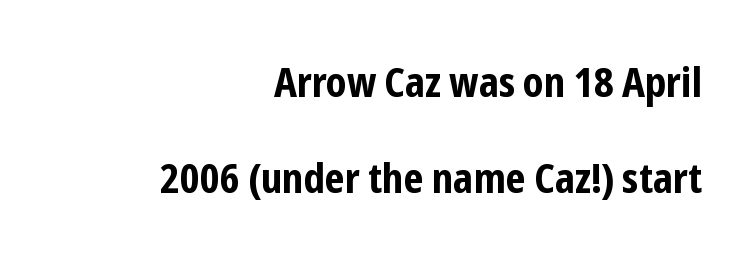
Q: Is the text bold? A: Yes.
Q: Is the text italic (slanted)? A: No, it is upright.
Q: Is the typeface a serif or a sans-serif typeface? A: Sans-serif.
Q: Is the text underlined? A: No.
Q: How is the paragraph aligned? A: Right-aligned.
Q: Is the spacing between letters normal or unusually wide? A: Normal.
Q: Is the spacing between lines tight, normal or loose? A: Loose.
Q: Width (condensed, normal, or wide)? A: Condensed.
Q: Stroke contrast? A: Low.
Q: x-height? A: Medium.
Q: Monospaced? A: No.
